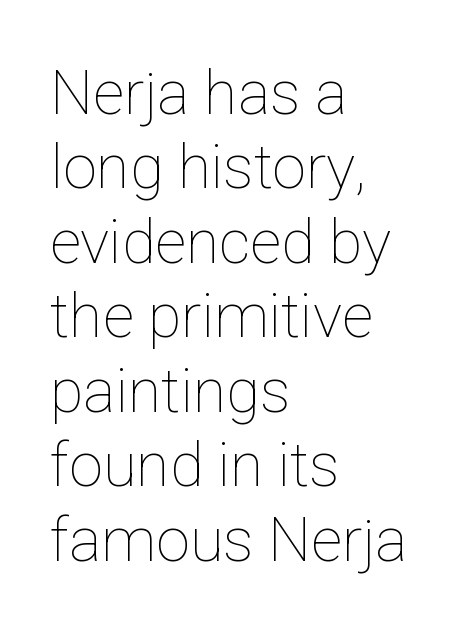
The image shows 61 px thin type, upright; set left-aligned, line spacing 1.22x, normal letter spacing, not underlined; low stroke contrast and a medium x-height.
